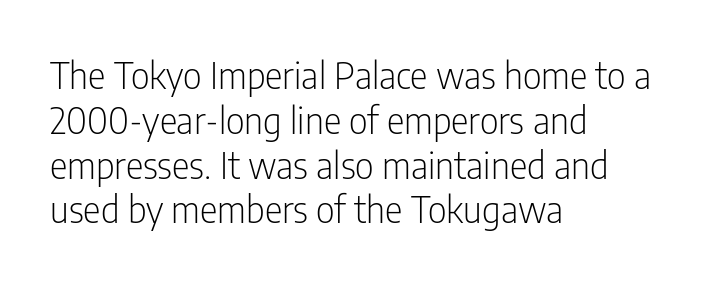
{"serif": "no", "italic": "no", "bold": "no", "weight": "light", "width": "condensed", "stroke_contrast": "low", "x_height": "medium", "monospaced": "no", "underline": "no", "align": "left", "line_spacing_ratio": 1.21, "letter_spacing": "normal", "letter_spacing_em": 0.0, "glyph_px": 37}
